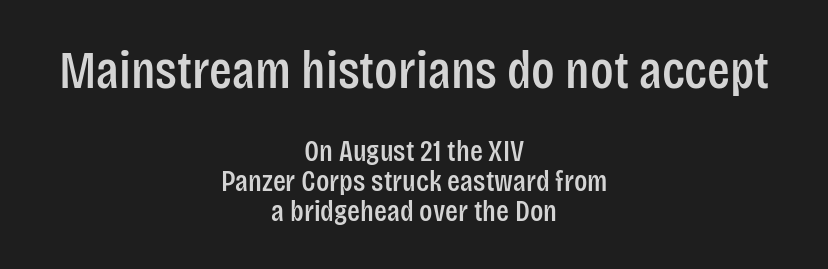
Q: Is the text italic (slanted)? A: No, it is upright.
Q: Is the typeface a serif or a sans-serif typeface? A: Sans-serif.
Q: Is the text underlined? A: No.
Q: How is the paragraph aligned? A: Centered.
Q: Is the spacing between letters normal or unusually wide? A: Normal.
Q: Is the spacing between lines tight, normal or loose? A: Tight.
Q: Which block of text is set in a larger size, the first (top) or the second (bottom)? A: The first (top) one.
Q: Width (condensed, normal, or wide)? A: Condensed.
Q: Stroke contrast? A: Low.
Q: x-height? A: Large.
Q: Monospaced? A: No.
